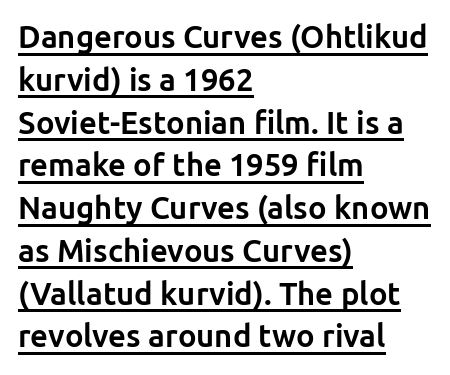
The image shows 31 px bold sans-serif type, upright; set left-aligned, normal line spacing (1.38x), normal letter spacing, underlined; low stroke contrast and a medium x-height.
